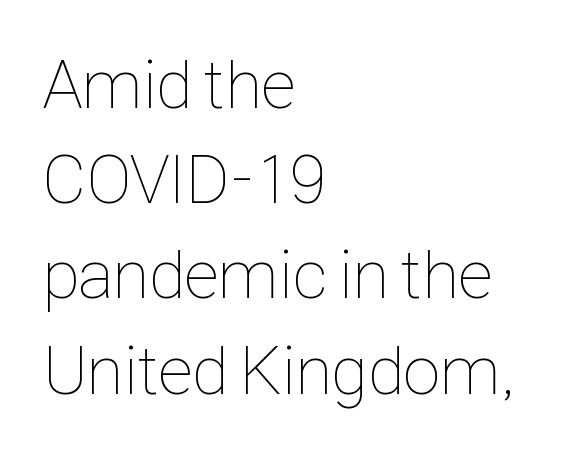
Spacing verdict: proportional, widths tailored to each character. Each new line begins a customary step beneath the previous one. Nope, not italic — everything's standing straight. Observe the ordinary spacing: letters are neighbours, not strangers. The area under the type is left untouched. The paragraph shown leans on its left margin.
